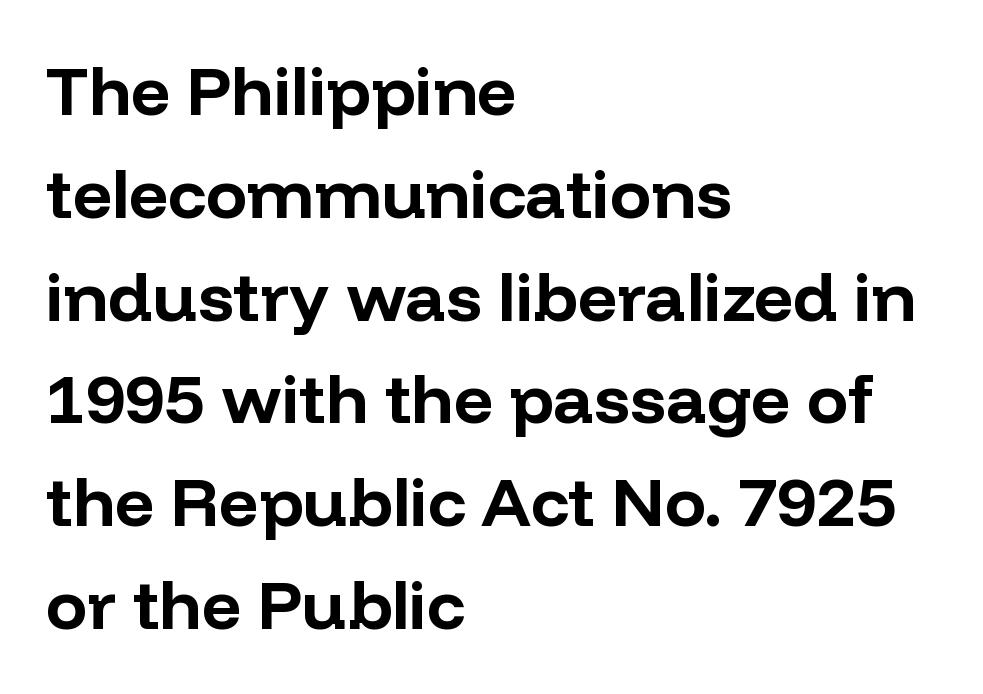
Q: Is the text bold? A: Yes.
Q: Is the text italic (slanted)? A: No, it is upright.
Q: Is the typeface a serif or a sans-serif typeface? A: Sans-serif.
Q: Is the text underlined? A: No.
Q: How is the paragraph aligned? A: Left-aligned.
Q: Is the spacing between letters normal or unusually wide? A: Normal.
Q: Is the spacing between lines tight, normal or loose? A: Normal.
Q: Width (condensed, normal, or wide)? A: Normal.
Q: Stroke contrast? A: Low.
Q: x-height? A: Medium.
Q: Monospaced? A: No.
